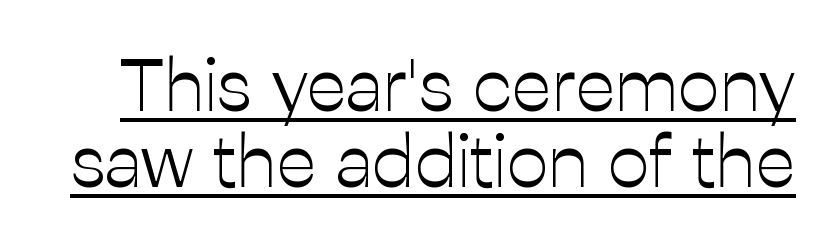
The image shows 74 px light sans-serif type, upright; set tight line spacing (1.03x), normal letter spacing, underlined; low stroke contrast and a medium x-height.
